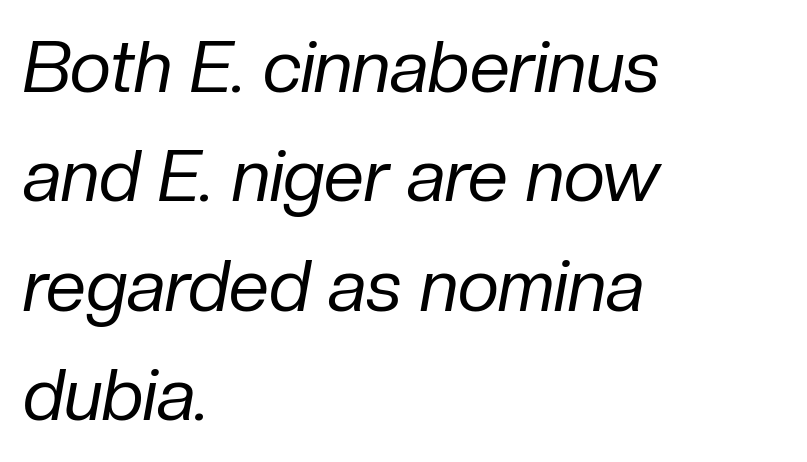
{"italic": "yes", "lean": "right", "slant_degrees": 10, "bold": "no", "weight": "regular", "width": "normal", "stroke_contrast": "low", "x_height": "medium", "monospaced": "no", "underline": "no", "align": "left", "line_spacing": "normal", "line_spacing_ratio": 1.52, "letter_spacing": "normal", "letter_spacing_em": 0.0, "glyph_px": 72}
